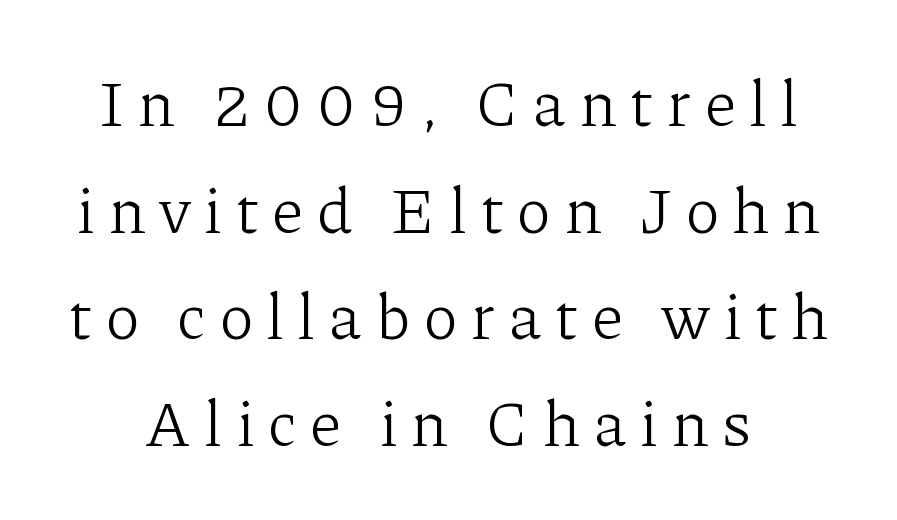
{"serif": "yes", "italic": "no", "bold": "no", "weight": "light", "width": "normal", "stroke_contrast": "low", "x_height": "medium", "monospaced": "no", "underline": "no", "line_spacing": "normal", "line_spacing_ratio": 1.64, "letter_spacing": "wide", "letter_spacing_em": 0.22, "glyph_px": 65}
